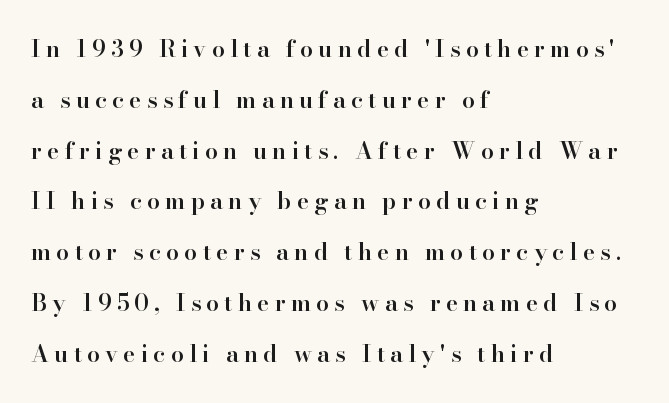
The image shows 23 px text type, upright; set left-aligned, loose line spacing (2.21x), unusually wide letter spacing (+0.23 em), not underlined.
